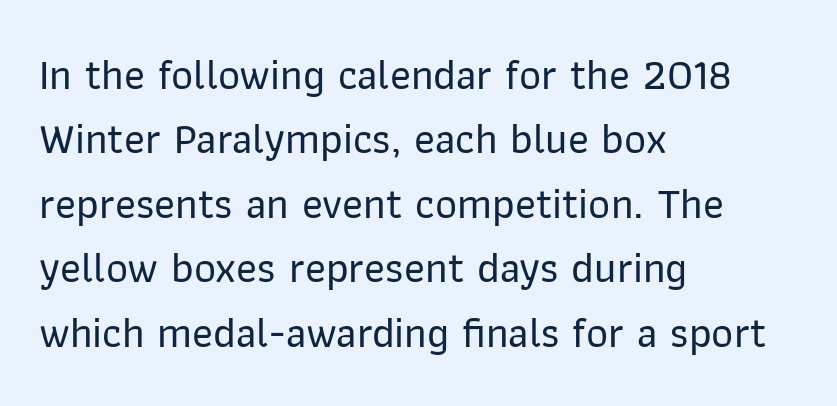
The image shows 43 px sans-serif type, upright; set left-aligned, normal line spacing (1.5x), normal letter spacing, not underlined; low stroke contrast and a medium x-height.
